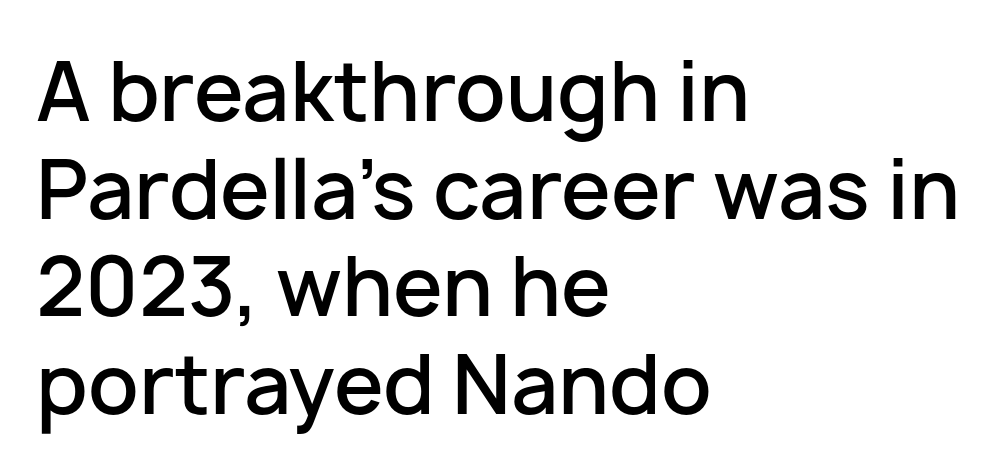
Note the varied advance widths — an 'i' is clearly narrower than an 'm'. What stands out about the letter spacing? Nothing — it is the standard amount. Posture: straight, roman, zero tilt. The letters are semibold — heavier than regular but short of a full bold. A sans-serif font was chosen for this passage. The paragraph has a hard left edge and a soft right edge.
